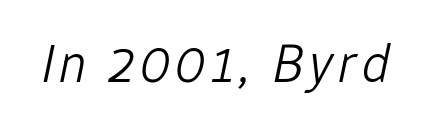
Unmarked baselines from the first word to the last. The typography opts for an oblique posture over an upright one. The rendering uses natural spacing where letterforms have individual widths. Stems and bowls with no extra thickness — not bold.
